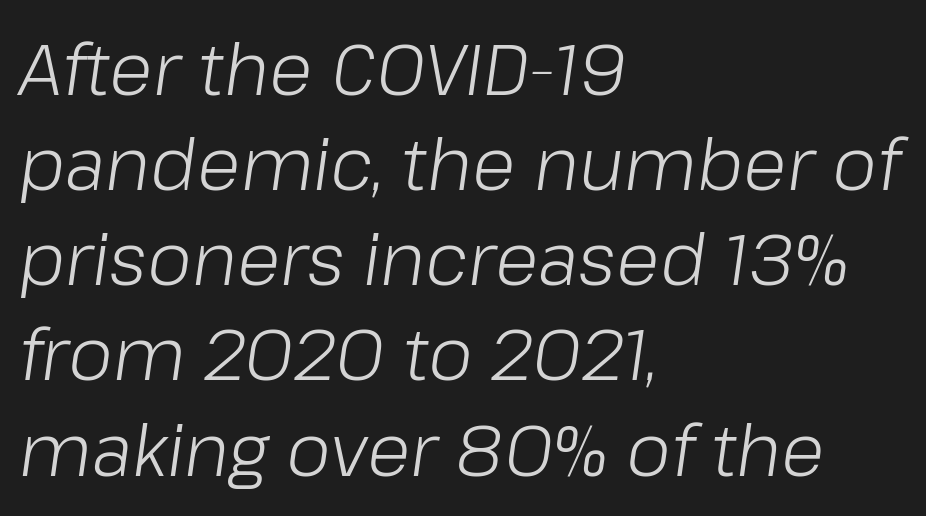
Q: Is the text bold? A: No.
Q: Is the text italic (slanted)? A: Yes, it leans right by about 8 degrees.
Q: Is the text underlined? A: No.
Q: How is the paragraph aligned? A: Left-aligned.
Q: Is the spacing between letters normal or unusually wide? A: Normal.
Q: Is the spacing between lines tight, normal or loose? A: Normal.
Q: Width (condensed, normal, or wide)? A: Normal.
Q: Stroke contrast? A: Low.
Q: x-height? A: Medium.
Q: Monospaced? A: No.
